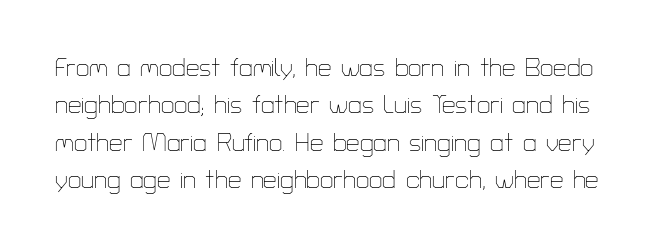
Q: Is the text bold? A: No.
Q: Is the text italic (slanted)? A: No, it is upright.
Q: Is the text underlined? A: No.
Q: Is the spacing between letters normal or unusually wide? A: Normal.
Q: Is the spacing between lines tight, normal or loose? A: Normal.
